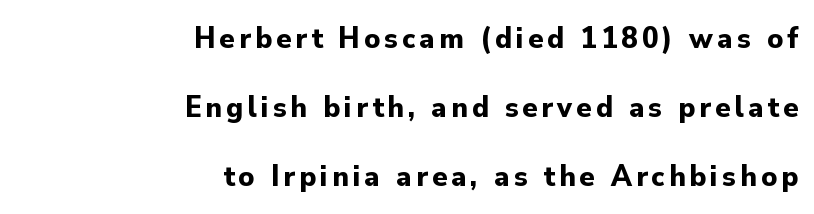
{"serif": "no", "italic": "no", "bold": "yes", "weight": "bold", "width": "normal", "stroke_contrast": "low", "x_height": "small", "monospaced": "no", "underline": "no", "align": "right", "line_spacing": "loose", "line_spacing_ratio": 2.23, "glyph_px": 31}
